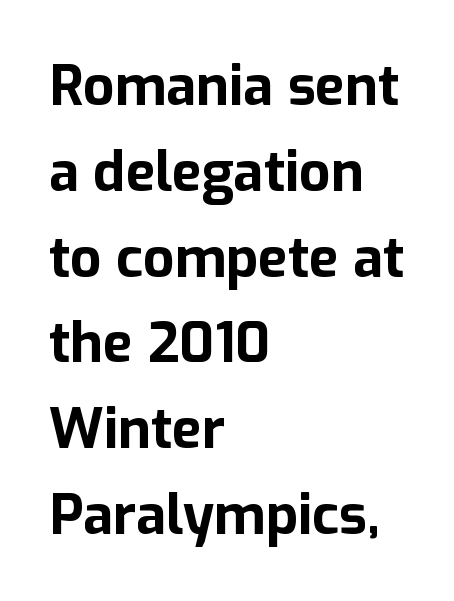
{"serif": "no", "italic": "no", "bold": "yes", "weight": "bold", "width": "normal", "stroke_contrast": "low", "x_height": "medium", "monospaced": "no", "underline": "no", "align": "left", "line_spacing": "normal", "line_spacing_ratio": 1.56, "letter_spacing": "normal", "letter_spacing_em": 0.0, "glyph_px": 55}
